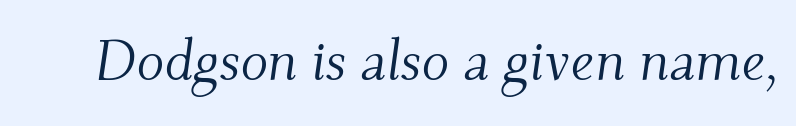
Q: Is the text bold? A: No.
Q: Is the text italic (slanted)? A: Yes, it leans right by about 9 degrees.
Q: Is the typeface a serif or a sans-serif typeface? A: Serif.
Q: Is the text underlined? A: No.
Q: Is the spacing between letters normal or unusually wide? A: Normal.
Q: Width (condensed, normal, or wide)? A: Normal.
Q: Stroke contrast? A: Medium.
Q: x-height? A: Small.
Q: Monospaced? A: No.
